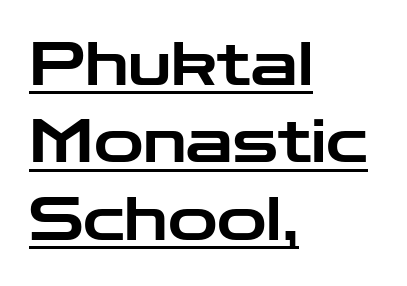
The image shows 60 px wide sans-serif type, upright; set left-aligned, normal line spacing (1.29x), normal letter spacing, underlined; low stroke contrast and a medium x-height.
